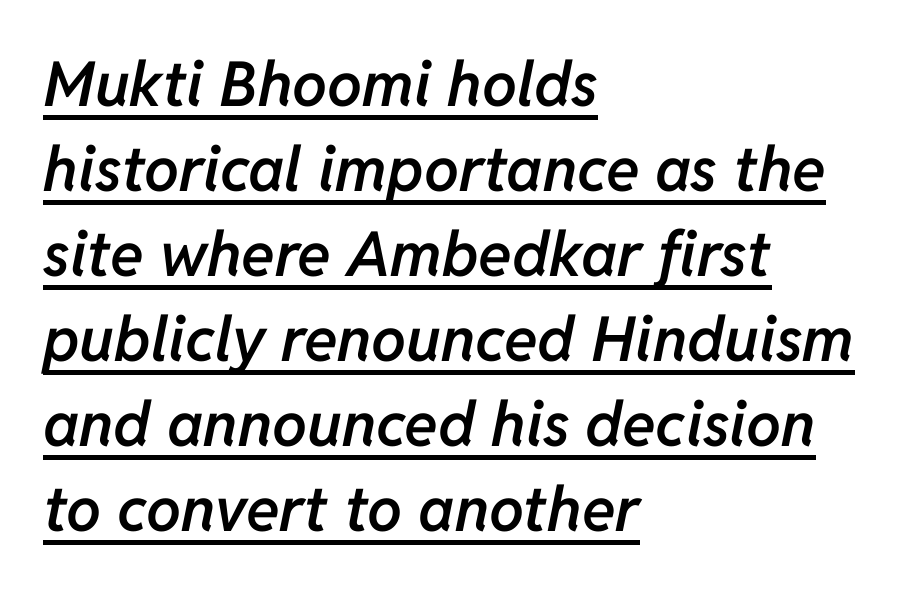
Q: Is the text bold? A: Semi-bold.
Q: Is the text italic (slanted)? A: Yes, it leans right by about 11 degrees.
Q: Is the text underlined? A: Yes.
Q: How is the paragraph aligned? A: Left-aligned.
Q: Is the spacing between letters normal or unusually wide? A: Normal.
Q: Is the spacing between lines tight, normal or loose? A: Normal.
Q: Width (condensed, normal, or wide)? A: Normal.
Q: Stroke contrast? A: Low.
Q: x-height? A: Medium.
Q: Monospaced? A: No.
